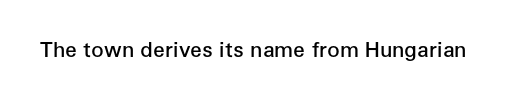
Q: Is the text bold? A: Semi-bold.
Q: Is the text italic (slanted)? A: No, it is upright.
Q: Is the text underlined? A: No.
Q: Is the spacing between letters normal or unusually wide? A: Normal.
